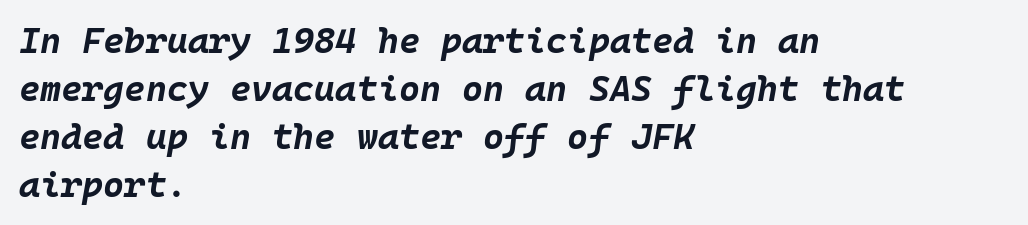
The passage shown has conventional tracking throughout. Which margin do the lines hug? The left one — the right edge is uneven. The baseline area is clear. The vertical gap from one line to the next is medium. A typesetter would mark this as italic.
